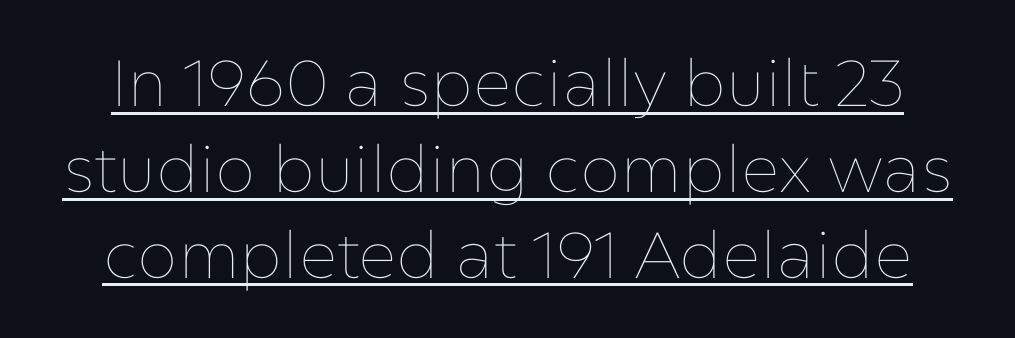
The image shows 65 px thin type, upright; set normal line spacing (1.32x), normal letter spacing, underlined; low stroke contrast and a medium x-height.
